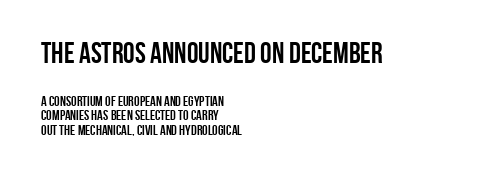
The image shows 29 px semibold, condensed sans-serif type, upright; set left-aligned, tight line spacing (1.05x), normal letter spacing, not underlined; the first (top) block is 2.07x larger; low stroke contrast and a large x-height.
